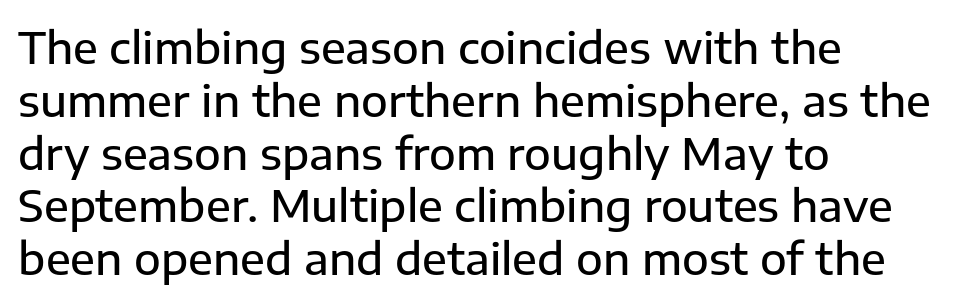
{"serif": "no", "italic": "no", "width": "normal", "stroke_contrast": "low", "x_height": "medium", "monospaced": "no", "underline": "no", "align": "left", "line_spacing_ratio": 1.2, "letter_spacing": "normal", "letter_spacing_em": 0.0, "glyph_px": 44}
